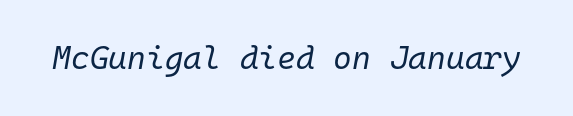
Q: Is the text bold? A: No.
Q: Is the text italic (slanted)? A: Yes, it leans right by about 10 degrees.
Q: Is the text underlined? A: No.
Q: Is the spacing between letters normal or unusually wide? A: Normal.
Q: Width (condensed, normal, or wide)? A: Normal.
Q: Stroke contrast? A: Low.
Q: x-height? A: Medium.
Q: Monospaced? A: Yes.
